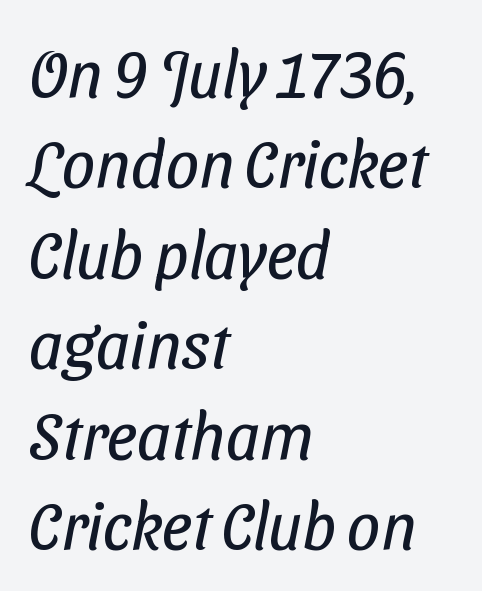
The setting favours the left margin, as ordinary paragraphs usually do. The font sits on the lighter half of the weight spectrum, regular included. The horizontal fit of the characters is conventional and even. The letters advance in unequal steps, a hallmark of proportional type. The text was rendered using a sans face with plain stroke endings. This block has exactly the height ordinary leading produces.
